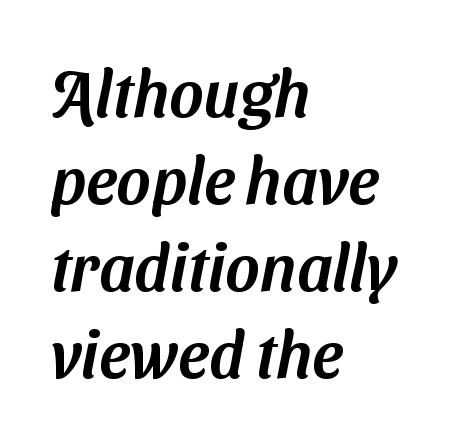
What stands out about the letter spacing? Nothing — it is the standard amount. Caption: multi-line text, flush left, ragged right. Type style note: lacks serifs. A typesetter would call this proportional, since set widths differ per character.
